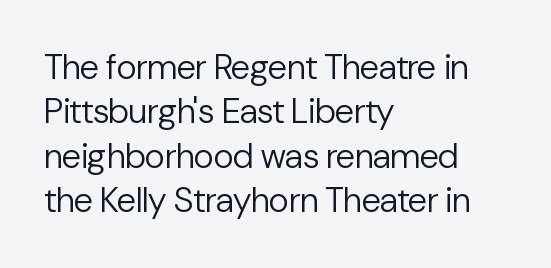
The image shows 35 px regular-weight sans-serif type, upright; set left-aligned, normal line spacing (1.27x), normal letter spacing, not underlined; low stroke contrast and a medium x-height.
